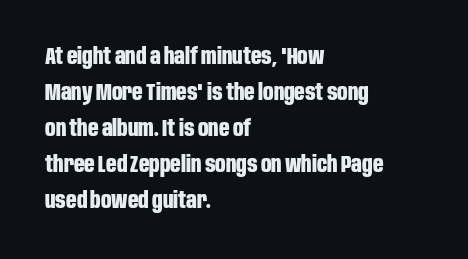
{"italic": "no", "bold": "yes", "underline": "no", "align": "left", "line_spacing": "normal", "line_spacing_ratio": 1.56, "letter_spacing": "normal", "letter_spacing_em": 0.0, "glyph_px": 23}
